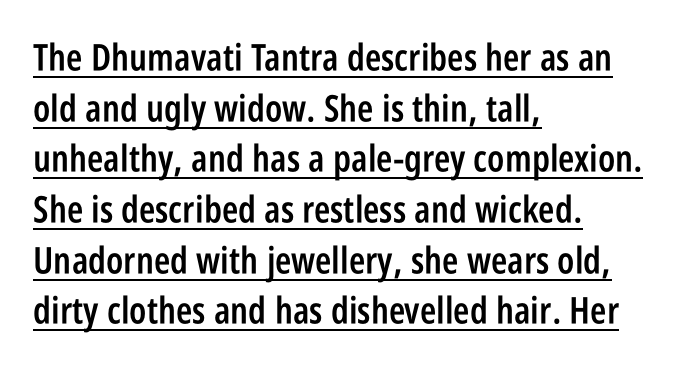
The image shows 37 px semibold, condensed sans-serif type, upright; set left-aligned, normal line spacing (1.37x), normal letter spacing, underlined; low stroke contrast and a large x-height.
